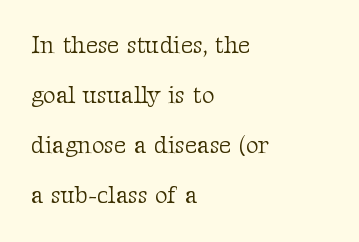
The image shows 24 px text type, upright; set left-aligned, loose line spacing (2.08x), normal letter spacing, not underlined.
